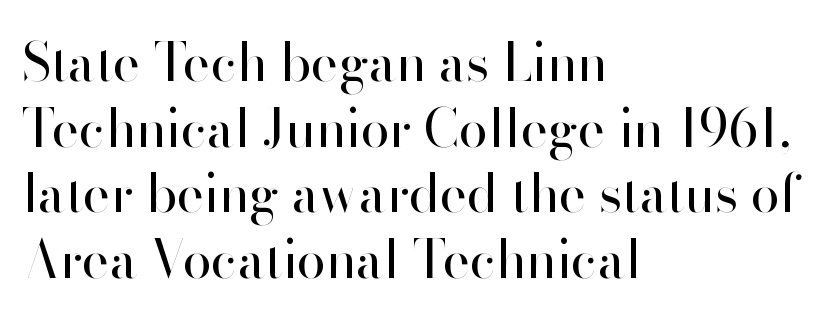
Q: Is the text bold? A: No.
Q: Is the text italic (slanted)? A: No, it is upright.
Q: Is the typeface a serif or a sans-serif typeface? A: Sans-serif.
Q: Is the text underlined? A: No.
Q: How is the paragraph aligned? A: Left-aligned.
Q: Is the spacing between letters normal or unusually wide? A: Normal.
Q: Is the spacing between lines tight, normal or loose? A: Normal.
Q: Width (condensed, normal, or wide)? A: Normal.
Q: Stroke contrast? A: High.
Q: x-height? A: Small.
Q: Monospaced? A: No.
